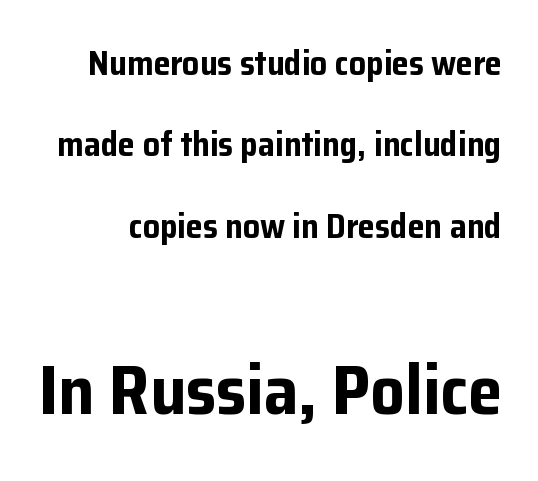
Its strokes are broad and dark, the hallmark of bold type. Underline: absent. The line-height multiplier appears high, well above default. The block sitting lower on the canvas is the one with enlarged characters.
